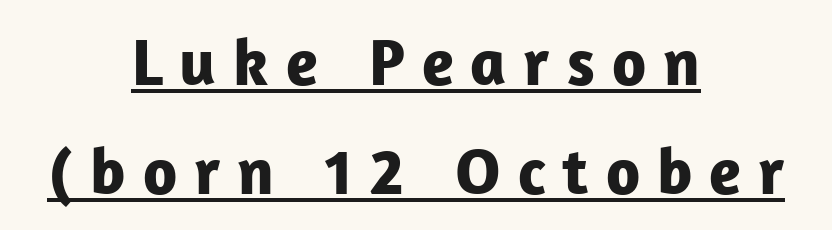
Q: Is the text bold? A: Yes.
Q: Is the text italic (slanted)? A: No, it is upright.
Q: Is the typeface a serif or a sans-serif typeface? A: Sans-serif.
Q: Is the text underlined? A: Yes.
Q: How is the paragraph aligned? A: Centered.
Q: Is the spacing between letters normal or unusually wide? A: Unusually wide.
Q: Is the spacing between lines tight, normal or loose? A: Normal.
Q: Width (condensed, normal, or wide)? A: Normal.
Q: Stroke contrast? A: Low.
Q: x-height? A: Medium.
Q: Monospaced? A: No.
